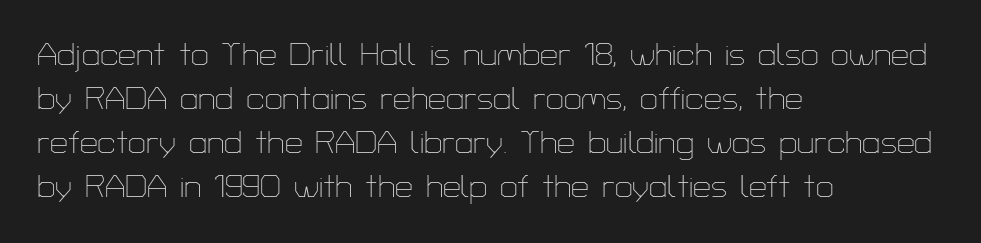
The image shows 32 px thin sans-serif type, upright; set left-aligned, normal line spacing (1.38x), normal letter spacing, not underlined; low stroke contrast and a medium x-height.
